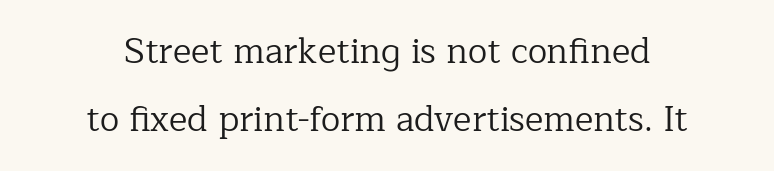
The image shows 35 px regular-weight serif type, upright; set centered, loose line spacing (1.94x), normal letter spacing, not underlined; low stroke contrast and a medium x-height.
